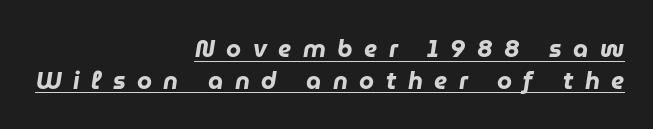
The image shows 24 px bold type, italic (leaning right); set right-aligned, normal line spacing (1.32x), unusually wide letter spacing (+0.48 em), underlined.
